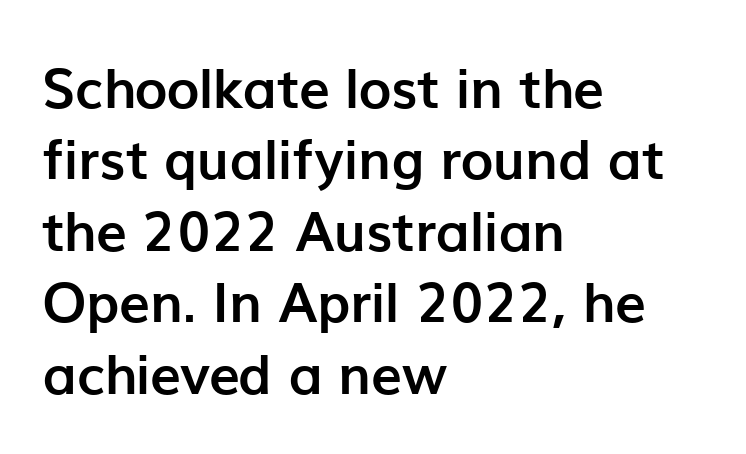
Q: Is the text bold? A: Yes.
Q: Is the text italic (slanted)? A: No, it is upright.
Q: Is the typeface a serif or a sans-serif typeface? A: Sans-serif.
Q: Is the text underlined? A: No.
Q: How is the paragraph aligned? A: Left-aligned.
Q: Is the spacing between letters normal or unusually wide? A: Normal.
Q: Is the spacing between lines tight, normal or loose? A: Normal.
Q: Width (condensed, normal, or wide)? A: Normal.
Q: Stroke contrast? A: Low.
Q: x-height? A: Medium.
Q: Monospaced? A: No.
